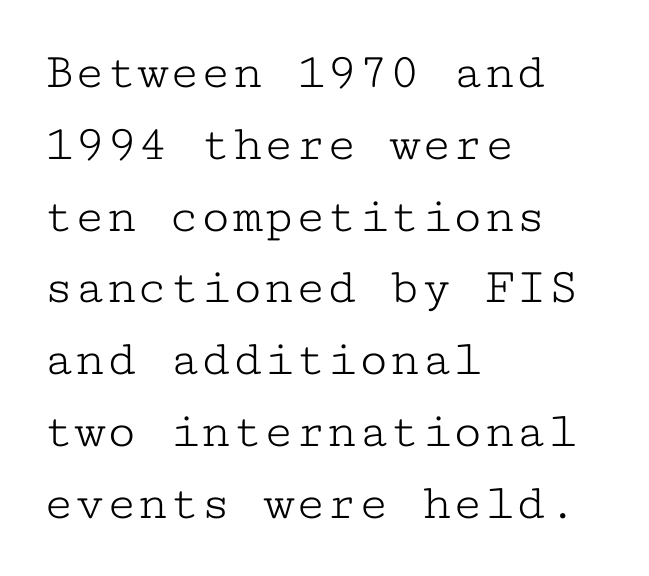
Style check: upright. The letters march in equal steps, a hallmark of fixed-pitch type. In CSS terms this would be text-align: left. In terms of letterform style, serifs are clearly present. Honestly, the letter spacing is just normal — you wouldn't notice it.
